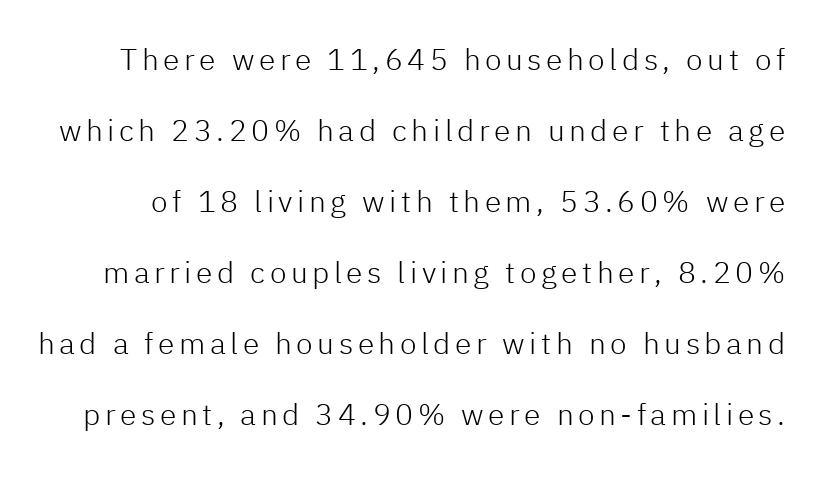
Q: Is the text bold? A: No.
Q: Is the text italic (slanted)? A: No, it is upright.
Q: Is the typeface a serif or a sans-serif typeface? A: Sans-serif.
Q: Is the text underlined? A: No.
Q: Is the spacing between lines tight, normal or loose? A: Loose.
Q: Width (condensed, normal, or wide)? A: Normal.
Q: Stroke contrast? A: Low.
Q: x-height? A: Medium.
Q: Monospaced? A: No.
